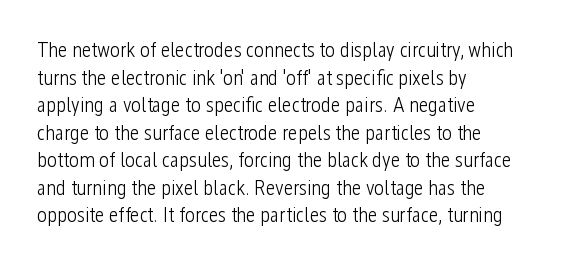
The image shows 21 px text type, upright; set left-aligned, normal line spacing (1.31x), normal letter spacing, not underlined.
